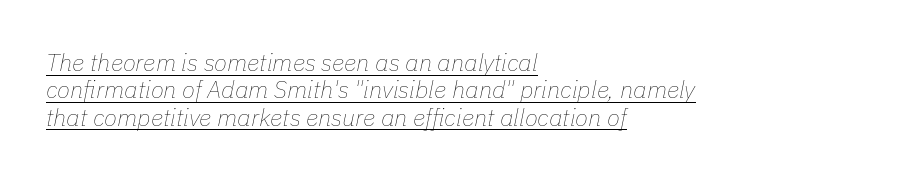
Q: Is the text bold? A: No.
Q: Is the text italic (slanted)? A: Yes, it leans right by about 11 degrees.
Q: Is the text underlined? A: Yes.
Q: How is the paragraph aligned? A: Left-aligned.
Q: Is the spacing between letters normal or unusually wide? A: Normal.
Q: Is the spacing between lines tight, normal or loose? A: Tight.
